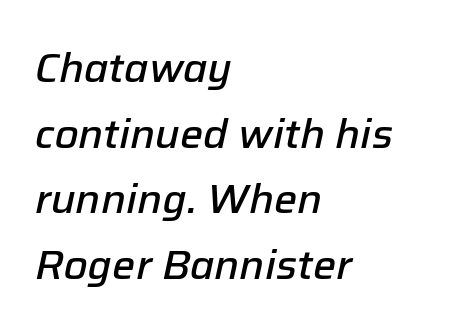
Q: Is the text bold? A: Semi-bold.
Q: Is the text italic (slanted)? A: Yes, it leans right by about 12 degrees.
Q: Is the text underlined? A: No.
Q: How is the paragraph aligned? A: Left-aligned.
Q: Is the spacing between letters normal or unusually wide? A: Normal.
Q: Is the spacing between lines tight, normal or loose? A: Normal.
Q: Width (condensed, normal, or wide)? A: Normal.
Q: Stroke contrast? A: Low.
Q: x-height? A: Medium.
Q: Monospaced? A: No.
